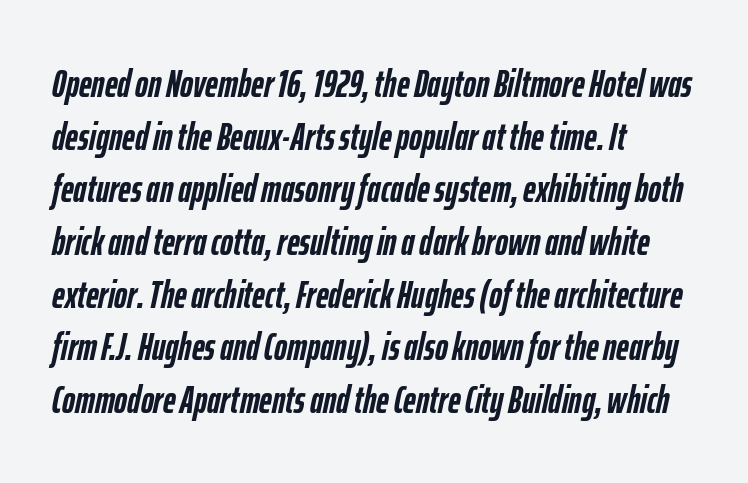
The image shows 39 px semibold, condensed type, italic (leaning right); set left-aligned, normal line spacing (1.35x), normal letter spacing, not underlined; low stroke contrast and a medium x-height.
